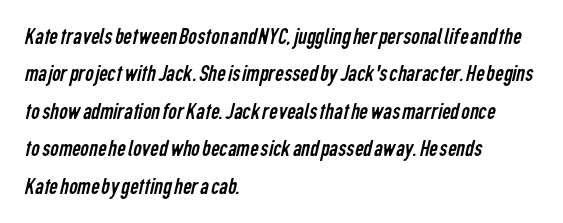
{"bold": "no", "underline": "no", "align": "left", "line_spacing": "normal", "line_spacing_ratio": 1.56, "letter_spacing": "normal", "letter_spacing_em": 0.0, "glyph_px": 24}
